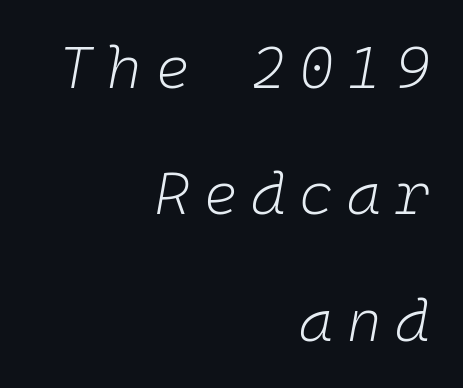
Monospaced: the letters line up in strict vertical columns. The characters are drawn with everyday or finer stroke widths. The passage shown leans; its letterforms are oblique. Each new line begins a long way beneath the previous one.
